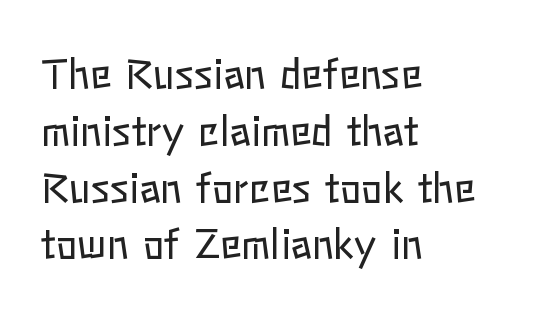
Q: Is the text bold? A: No.
Q: Is the text italic (slanted)? A: No, it is upright.
Q: Is the text underlined? A: No.
Q: How is the paragraph aligned? A: Left-aligned.
Q: Is the spacing between letters normal or unusually wide? A: Normal.
Q: Is the spacing between lines tight, normal or loose? A: Normal.
Q: Width (condensed, normal, or wide)? A: Normal.
Q: Stroke contrast? A: Low.
Q: x-height? A: Medium.
Q: Monospaced? A: No.
